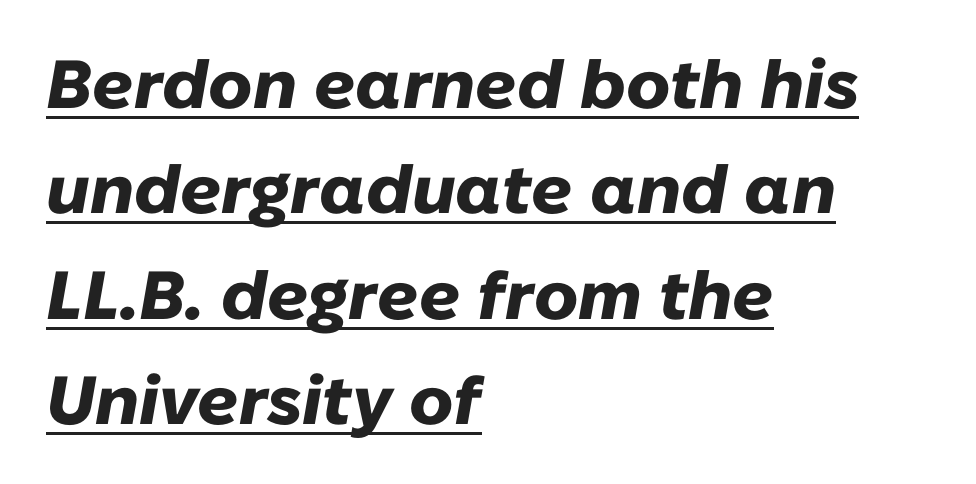
The image shows 68 px heavy type, italic (leaning right); set left-aligned, normal line spacing (1.55x), normal letter spacing, underlined; low stroke contrast and a medium x-height.
